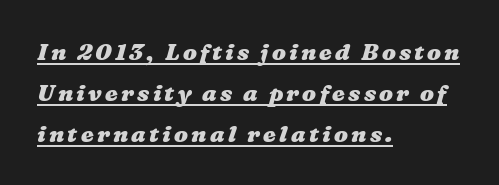
{"bold": "yes", "underline": "yes", "align": "left", "line_spacing_ratio": 1.78, "glyph_px": 23}
